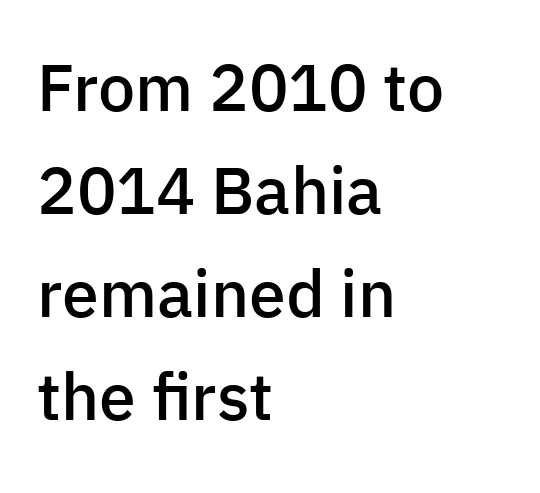
Q: Is the text bold? A: Semi-bold.
Q: Is the text italic (slanted)? A: No, it is upright.
Q: Is the typeface a serif or a sans-serif typeface? A: Sans-serif.
Q: Is the text underlined? A: No.
Q: How is the paragraph aligned? A: Left-aligned.
Q: Is the spacing between letters normal or unusually wide? A: Normal.
Q: Is the spacing between lines tight, normal or loose? A: Normal.
Q: Width (condensed, normal, or wide)? A: Normal.
Q: Stroke contrast? A: Low.
Q: x-height? A: Medium.
Q: Monospaced? A: No.
